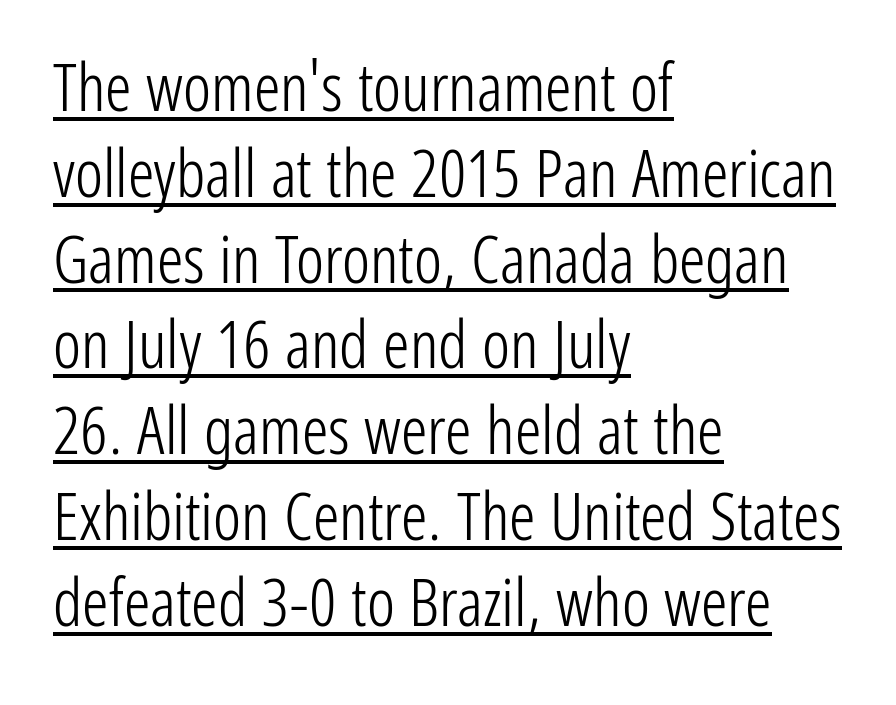
The image shows 66 px light, condensed sans-serif type, upright; set left-aligned, normal line spacing (1.3x), normal letter spacing, underlined; low stroke contrast and a medium x-height.
